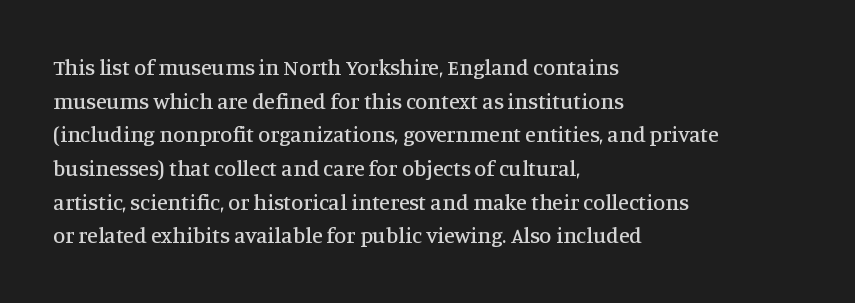
Q: Is the text italic (slanted)? A: No, it is upright.
Q: Is the text underlined? A: No.
Q: How is the paragraph aligned? A: Left-aligned.
Q: Is the spacing between letters normal or unusually wide? A: Normal.
Q: Is the spacing between lines tight, normal or loose? A: Normal.
